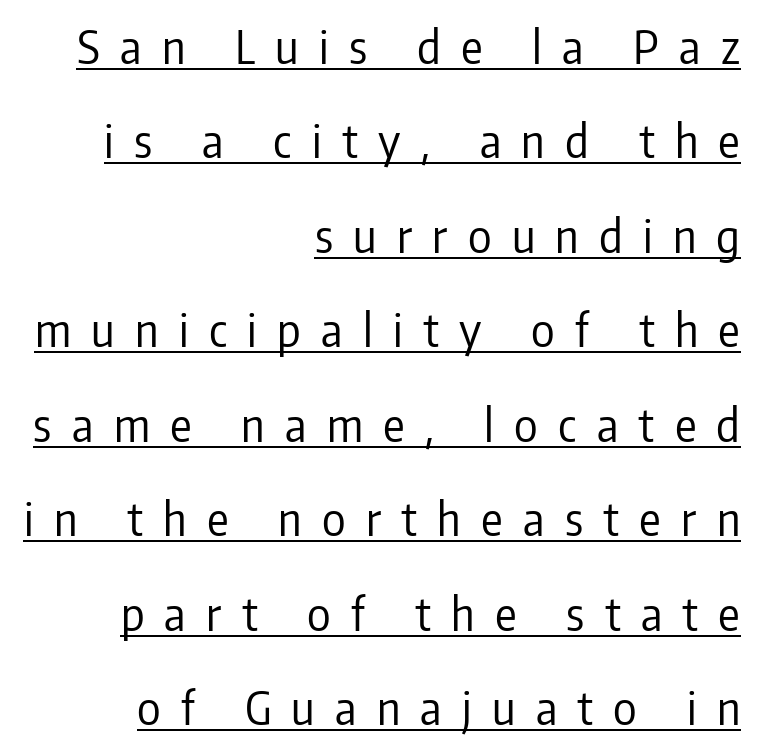
Q: Is the text bold? A: No.
Q: Is the text italic (slanted)? A: No, it is upright.
Q: Is the typeface a serif or a sans-serif typeface? A: Sans-serif.
Q: Is the text underlined? A: Yes.
Q: How is the paragraph aligned? A: Right-aligned.
Q: Is the spacing between letters normal or unusually wide? A: Unusually wide.
Q: Is the spacing between lines tight, normal or loose? A: Loose.
Q: Width (condensed, normal, or wide)? A: Condensed.
Q: Stroke contrast? A: Low.
Q: x-height? A: Medium.
Q: Monospaced? A: No.
